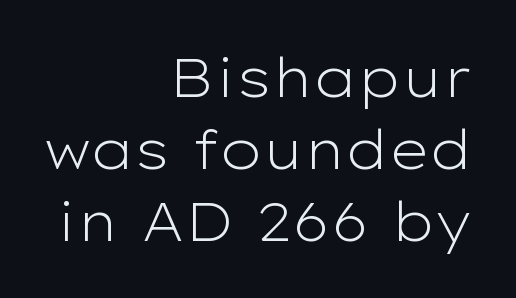
The image shows 54 px light, wide sans-serif type, upright; set right-aligned, normal line spacing (1.33x), normal letter spacing, not underlined; low stroke contrast and a medium x-height.
